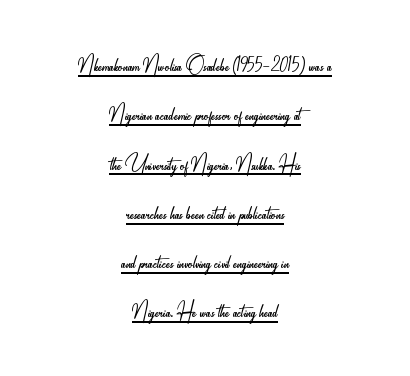
Q: Is the text bold? A: No.
Q: Is the text italic (slanted)? A: Yes.
Q: Is the typeface a serif or a sans-serif typeface? A: Sans-serif.
Q: Is the text underlined? A: Yes.
Q: How is the paragraph aligned? A: Centered.
Q: Is the spacing between letters normal or unusually wide? A: Normal.
Q: Width (condensed, normal, or wide)? A: Condensed.
Q: Stroke contrast? A: Low.
Q: x-height? A: Small.
Q: Monospaced? A: No.
